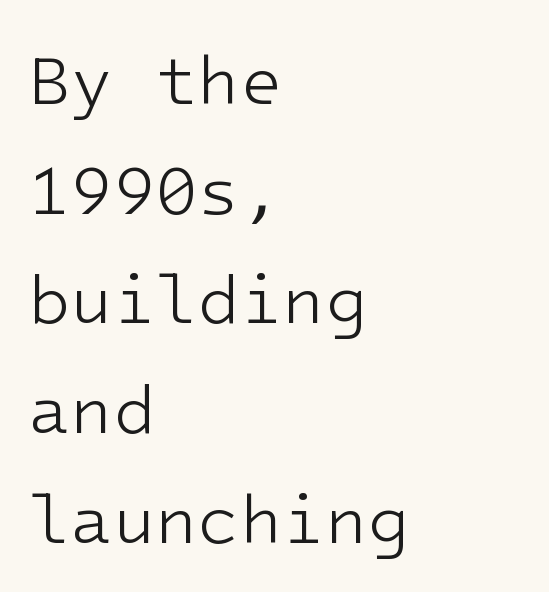
Q: Is the text bold? A: No.
Q: Is the text italic (slanted)? A: No, it is upright.
Q: Is the typeface a serif or a sans-serif typeface? A: Sans-serif.
Q: Is the text underlined? A: No.
Q: How is the paragraph aligned? A: Left-aligned.
Q: Is the spacing between letters normal or unusually wide? A: Normal.
Q: Is the spacing between lines tight, normal or loose? A: Normal.
Q: Width (condensed, normal, or wide)? A: Normal.
Q: Stroke contrast? A: Low.
Q: x-height? A: Medium.
Q: Monospaced? A: Yes.
